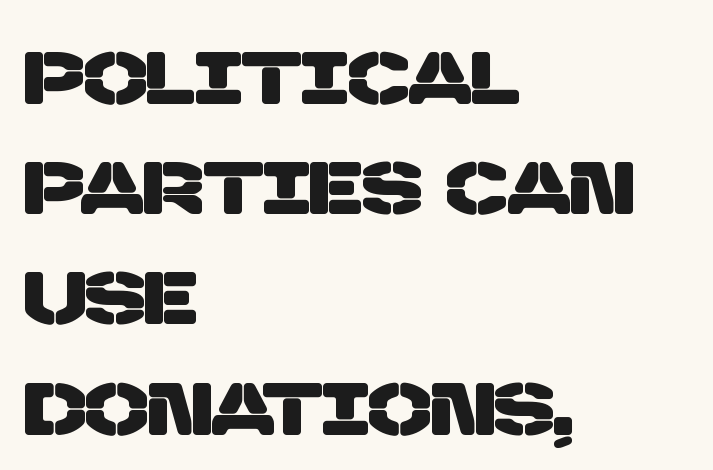
The lines sit at an ordinary, default distance from one another. Caption: multi-line text, flush left, ragged right. The type is set solid horizontally, with unmodified tracking. These lines are composed in type without serifs. The letters advance in unequal steps, a hallmark of proportional type. Any mark beneath the type? The region is blank.
